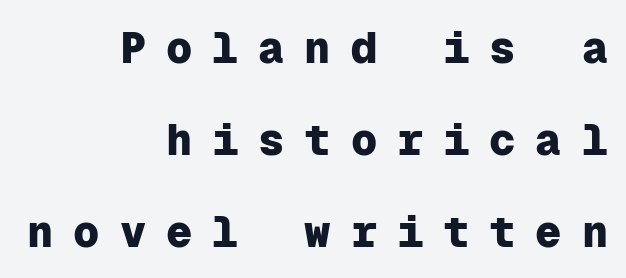
Ordinary non-slanted type is in use. A full-strength bold gives these letters their thick strokes. Serifs: no, the terminals of the letterforms are clean. Is this a fixed-width face? Yes — each glyph sits in an identical cell. This sample uses expanded letter spacing, leaving extra air between glyphs. In CSS terms this would be text-align: right.
